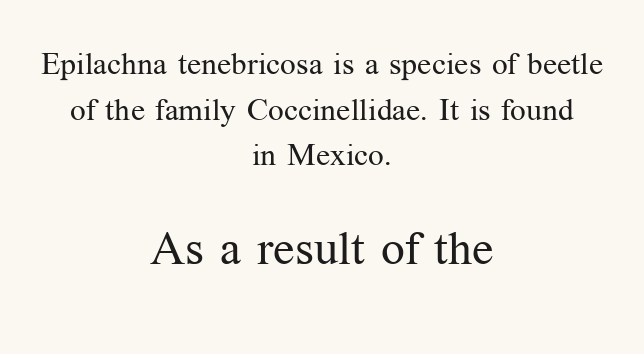
Q: Is the text bold? A: No.
Q: Is the text italic (slanted)? A: No, it is upright.
Q: Is the typeface a serif or a sans-serif typeface? A: Serif.
Q: Is the text underlined? A: No.
Q: How is the paragraph aligned? A: Centered.
Q: Is the spacing between letters normal or unusually wide? A: Normal.
Q: Is the spacing between lines tight, normal or loose? A: Normal.
Q: Which block of text is set in a larger size, the first (top) or the second (bottom)? A: The second (bottom) one.
Q: Width (condensed, normal, or wide)? A: Normal.
Q: Stroke contrast? A: Medium.
Q: x-height? A: Medium.
Q: Monospaced? A: No.
